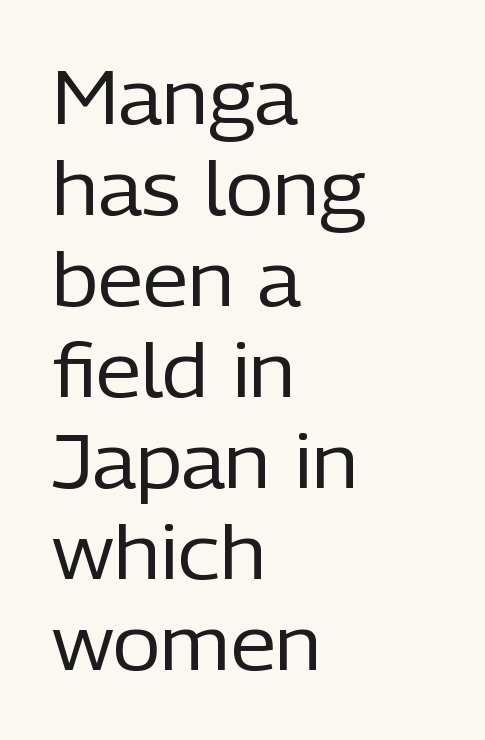
Q: Is the text bold? A: No.
Q: Is the text italic (slanted)? A: No, it is upright.
Q: Is the typeface a serif or a sans-serif typeface? A: Sans-serif.
Q: Is the text underlined? A: No.
Q: How is the paragraph aligned? A: Left-aligned.
Q: Is the spacing between letters normal or unusually wide? A: Normal.
Q: Width (condensed, normal, or wide)? A: Normal.
Q: Stroke contrast? A: Low.
Q: x-height? A: Medium.
Q: Monospaced? A: No.
